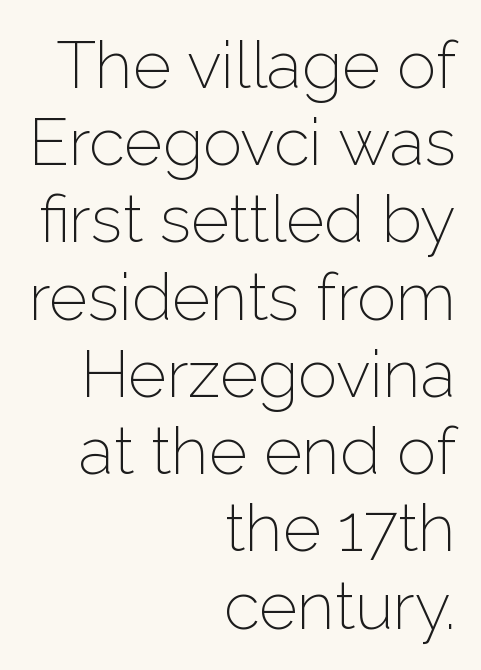
The image shows 66 px light sans-serif type, upright; set right-aligned, line spacing 1.17x, normal letter spacing, not underlined; low stroke contrast and a medium x-height.
